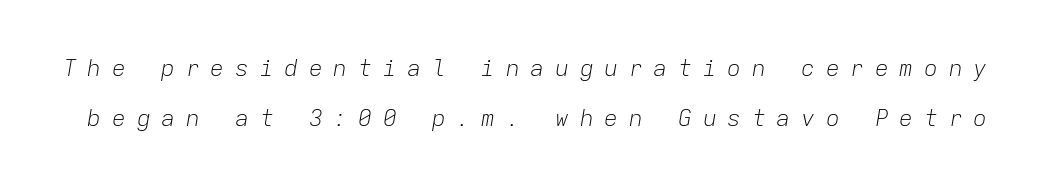
The image shows 23 px text type, italic (leaning right); set loose line spacing (2.16x), unusually wide letter spacing (+0.47 em), not underlined.
